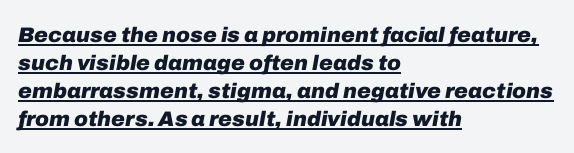
The image shows 21 px bold type, italic (leaning right); set left-aligned, normal line spacing (1.33x), normal letter spacing, underlined.
